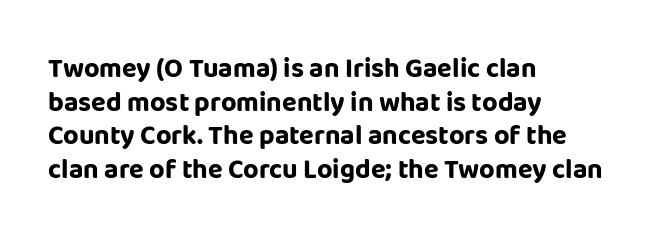
The image shows 27 px bold type, upright; set left-aligned, normal line spacing (1.25x), normal letter spacing, not underlined.
